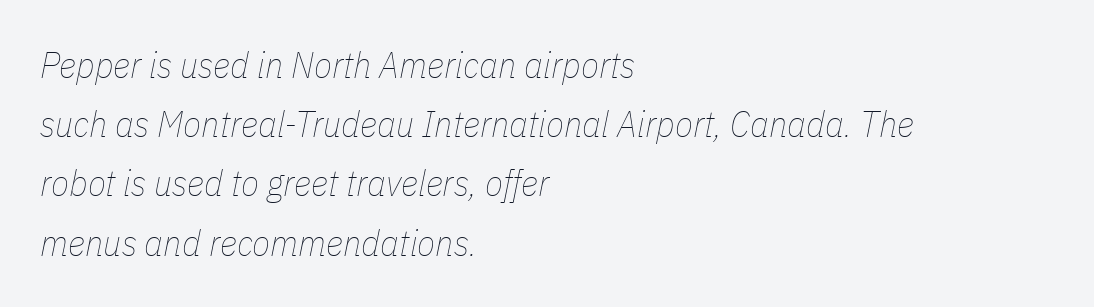
{"italic": "yes", "lean": "right", "slant_degrees": 11, "bold": "no", "weight": "thin", "width": "condensed", "stroke_contrast": "low", "x_height": "medium", "monospaced": "no", "underline": "no", "align": "left", "line_spacing": "normal", "line_spacing_ratio": 1.6, "letter_spacing": "normal", "letter_spacing_em": 0.0, "glyph_px": 37}
